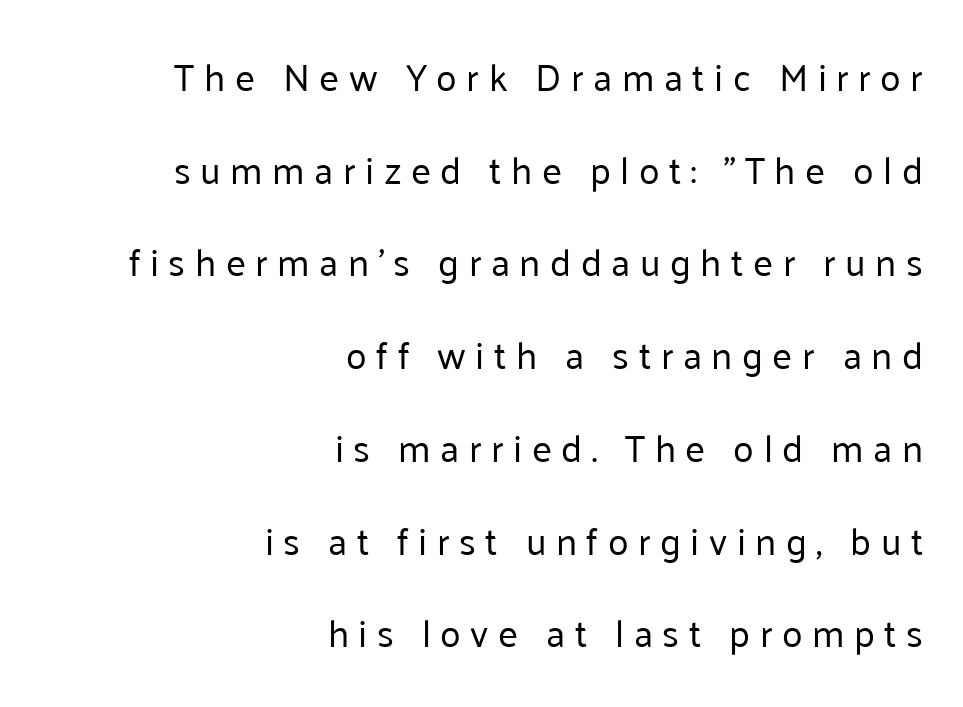
{"serif": "no", "italic": "no", "bold": "no", "weight": "regular", "width": "normal", "stroke_contrast": "low", "x_height": "medium", "monospaced": "no", "underline": "no", "align": "right", "line_spacing": "loose", "line_spacing_ratio": 2.44, "letter_spacing": "wide", "letter_spacing_em": 0.25, "glyph_px": 38}
